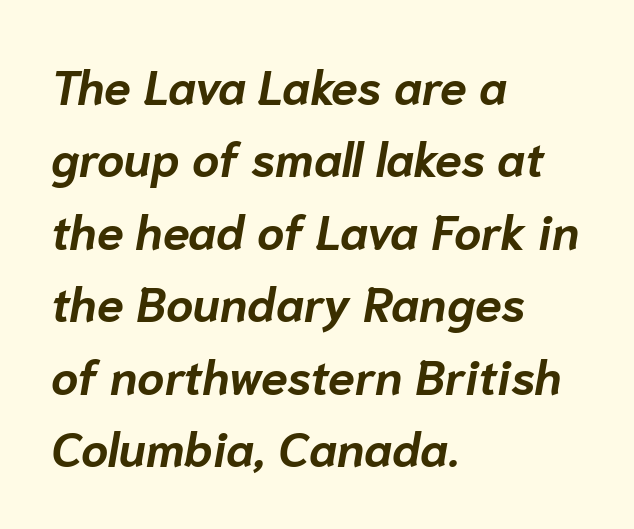
Q: Is the text bold? A: Yes.
Q: Is the text italic (slanted)? A: Yes, it leans right by about 10 degrees.
Q: Is the text underlined? A: No.
Q: How is the paragraph aligned? A: Left-aligned.
Q: Is the spacing between letters normal or unusually wide? A: Normal.
Q: Is the spacing between lines tight, normal or loose? A: Normal.
Q: Width (condensed, normal, or wide)? A: Normal.
Q: Stroke contrast? A: Low.
Q: x-height? A: Medium.
Q: Monospaced? A: No.
